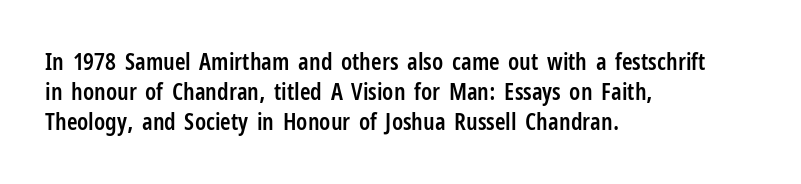
{"italic": "no", "bold": "semi", "underline": "no", "align": "left", "line_spacing": "normal", "line_spacing_ratio": 1.26, "letter_spacing": "normal", "letter_spacing_em": 0.0, "glyph_px": 24}
